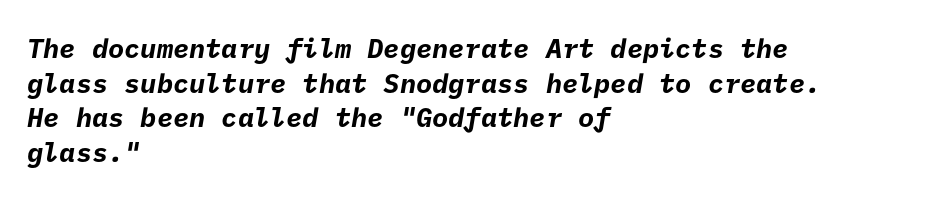
Q: Is the text bold? A: Yes.
Q: Is the text underlined? A: No.
Q: How is the paragraph aligned? A: Left-aligned.
Q: Is the spacing between letters normal or unusually wide? A: Normal.
Q: Is the spacing between lines tight, normal or loose? A: Normal.
